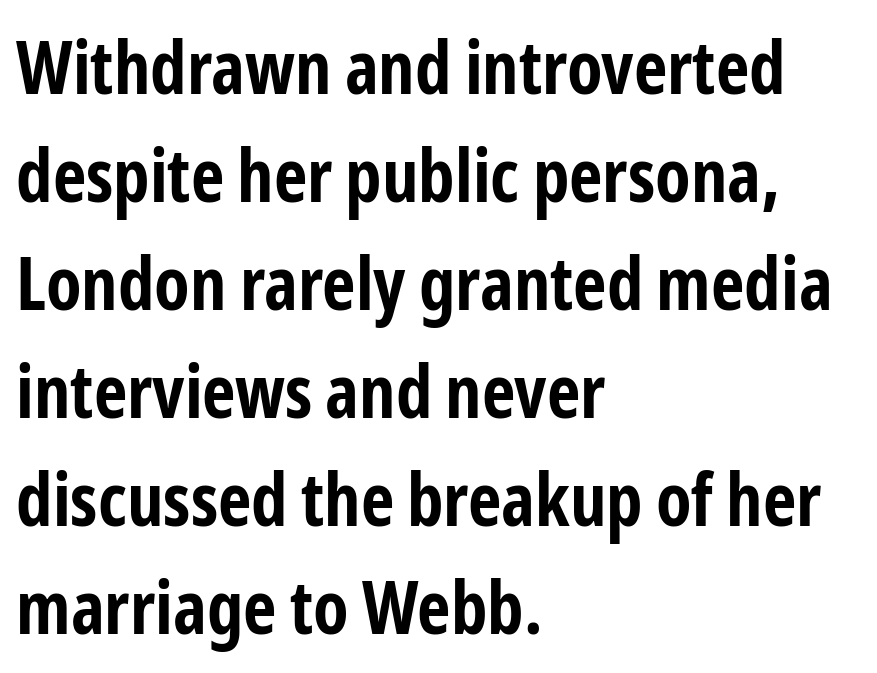
Q: Is the text bold? A: Yes.
Q: Is the text italic (slanted)? A: No, it is upright.
Q: Is the typeface a serif or a sans-serif typeface? A: Sans-serif.
Q: Is the text underlined? A: No.
Q: How is the paragraph aligned? A: Left-aligned.
Q: Is the spacing between letters normal or unusually wide? A: Normal.
Q: Is the spacing between lines tight, normal or loose? A: Normal.
Q: Width (condensed, normal, or wide)? A: Condensed.
Q: Stroke contrast? A: Low.
Q: x-height? A: Medium.
Q: Monospaced? A: No.
